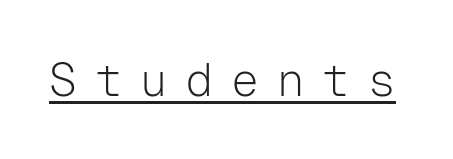
The letters march in equal steps, a hallmark of fixed-pitch type. The type sits square on the baseline with zero lean. Stems and bowls with no extra thickness — not bold. Caption: lettering with a line underneath.
